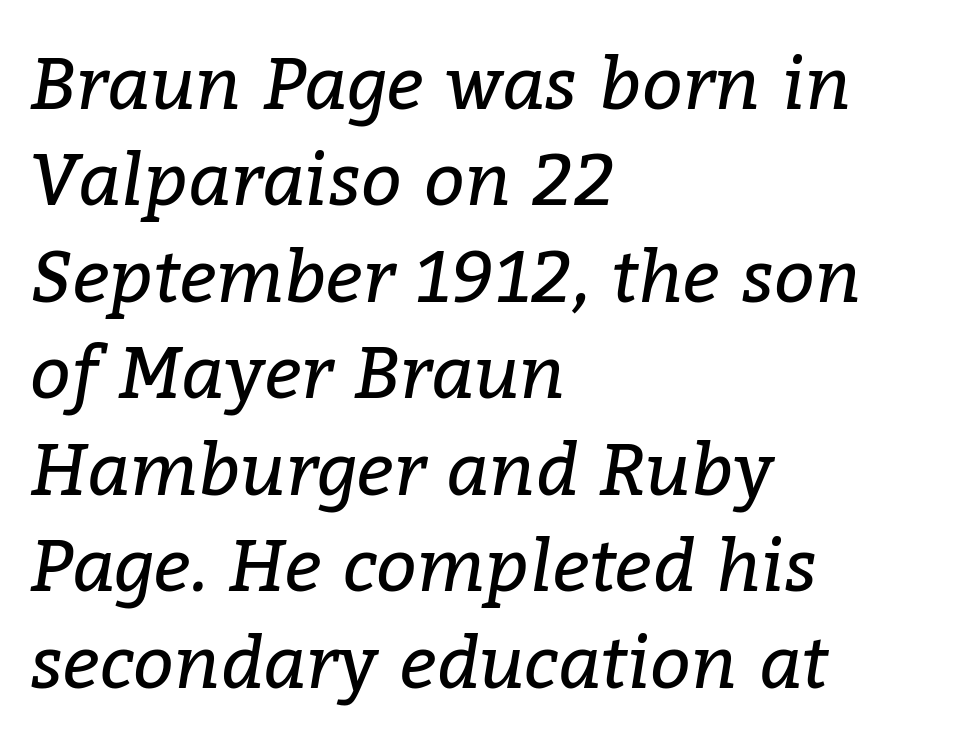
{"serif": "yes", "italic": "yes", "lean": "right", "slant_degrees": 9, "bold": "no", "weight": "regular", "width": "normal", "stroke_contrast": "low", "x_height": "medium", "monospaced": "no", "underline": "no", "align": "left", "line_spacing": "normal", "line_spacing_ratio": 1.34, "letter_spacing": "normal", "letter_spacing_em": 0.0, "glyph_px": 72}
